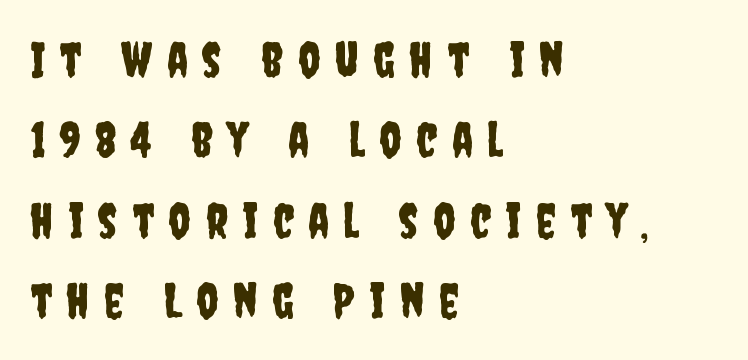
Q: Is the text italic (slanted)? A: No, it is upright.
Q: Is the typeface a serif or a sans-serif typeface? A: Sans-serif.
Q: Is the text underlined? A: No.
Q: How is the paragraph aligned? A: Left-aligned.
Q: Is the spacing between letters normal or unusually wide? A: Unusually wide.
Q: Is the spacing between lines tight, normal or loose? A: Normal.
Q: Width (condensed, normal, or wide)? A: Condensed.
Q: Stroke contrast? A: Low.
Q: x-height? A: Large.
Q: Monospaced? A: No.
